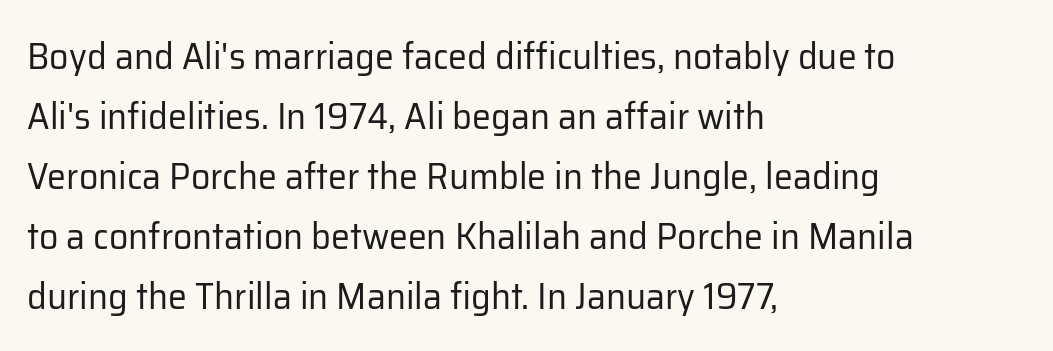
{"serif": "no", "italic": "no", "bold": "no", "weight": "regular", "width": "normal", "stroke_contrast": "low", "x_height": "medium", "monospaced": "no", "underline": "no", "align": "left", "line_spacing": "normal", "line_spacing_ratio": 1.58, "letter_spacing": "normal", "letter_spacing_em": 0.0, "glyph_px": 38}
